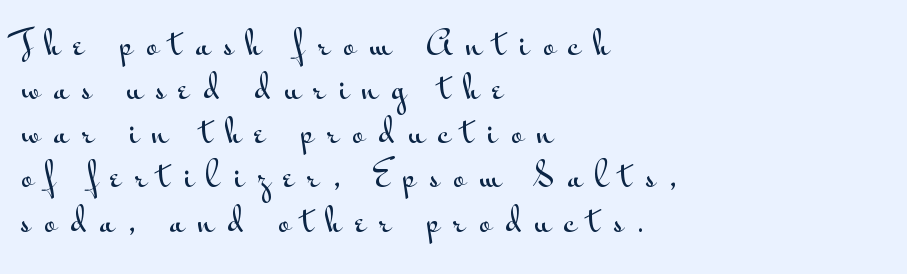
Q: Is the text italic (slanted)? A: Yes.
Q: Is the typeface a serif or a sans-serif typeface? A: Sans-serif.
Q: Is the text underlined? A: No.
Q: How is the paragraph aligned? A: Left-aligned.
Q: Is the spacing between letters normal or unusually wide? A: Unusually wide.
Q: Is the spacing between lines tight, normal or loose? A: Normal.
Q: Width (condensed, normal, or wide)? A: Wide.
Q: Stroke contrast? A: Medium.
Q: x-height? A: Small.
Q: Monospaced? A: No.
